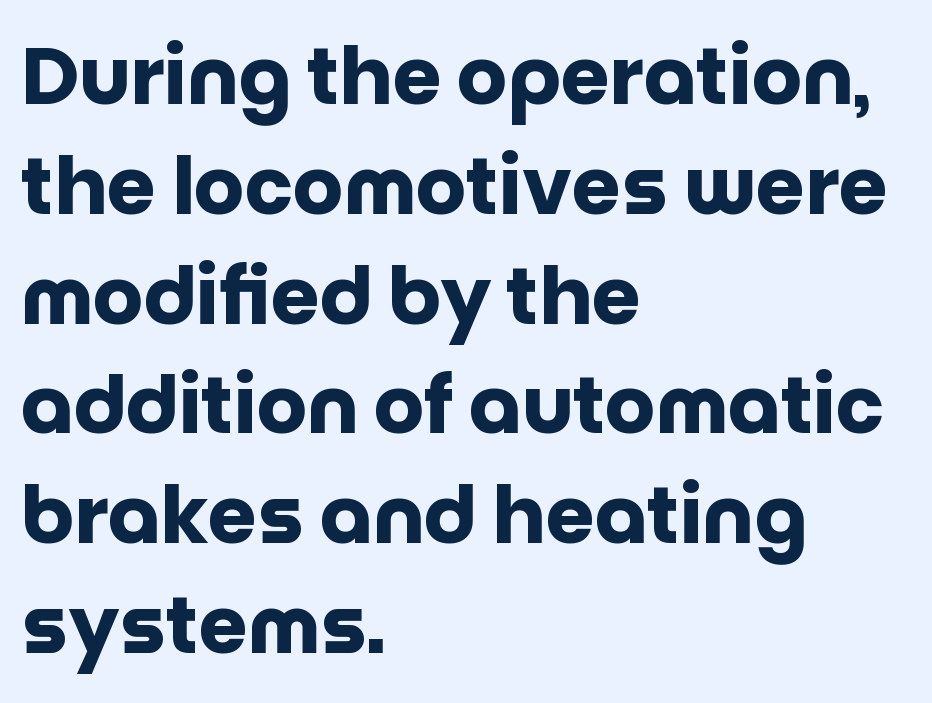
The image shows 79 px heavy sans-serif type, upright; set left-aligned, normal line spacing (1.39x), normal letter spacing, not underlined; low stroke contrast and a large x-height.
